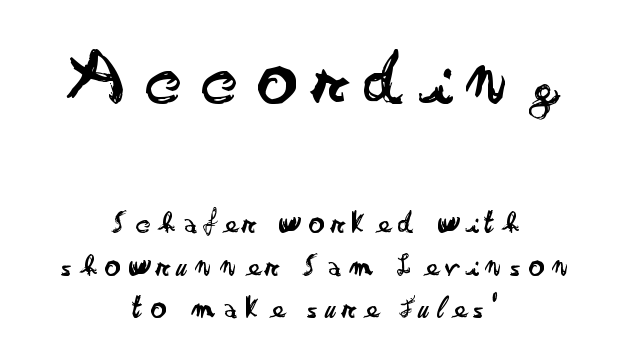
The image shows 78 px regular-weight, wide sans-serif type, upright; set centered, normal line spacing (1.37x), unusually wide letter spacing (+0.27 em), not underlined; the first (top) block is 2.52x larger; low stroke contrast and a small x-height.
